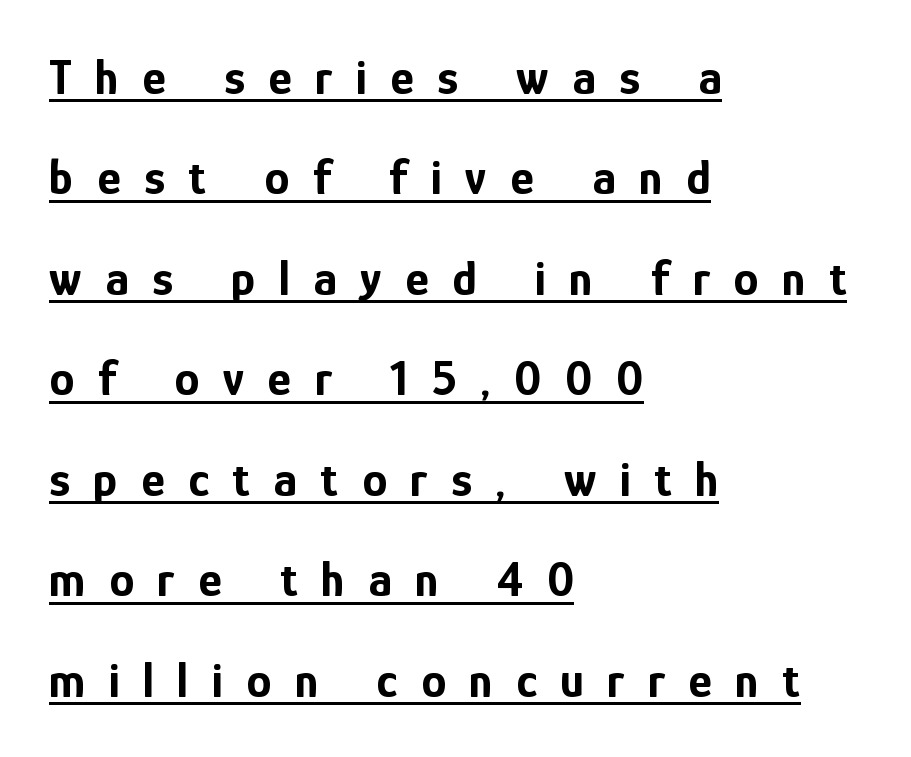
Q: Is the text bold? A: Yes.
Q: Is the text italic (slanted)? A: No, it is upright.
Q: Is the typeface a serif or a sans-serif typeface? A: Sans-serif.
Q: Is the text underlined? A: Yes.
Q: How is the paragraph aligned? A: Left-aligned.
Q: Is the spacing between letters normal or unusually wide? A: Unusually wide.
Q: Is the spacing between lines tight, normal or loose? A: Loose.
Q: Width (condensed, normal, or wide)? A: Condensed.
Q: Stroke contrast? A: Low.
Q: x-height? A: Medium.
Q: Monospaced? A: No.
